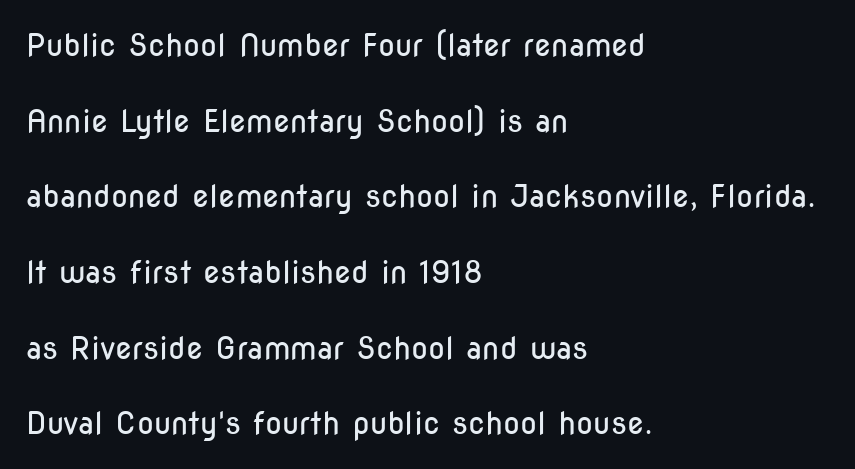
The image shows 31 px regular-weight, condensed sans-serif type, upright; set left-aligned, loose line spacing (2.44x), normal letter spacing, not underlined; low stroke contrast and a medium x-height.
